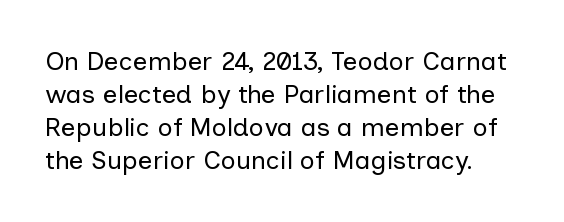
The image shows 26 px text type, upright; set normal line spacing (1.27x), normal letter spacing, not underlined.
